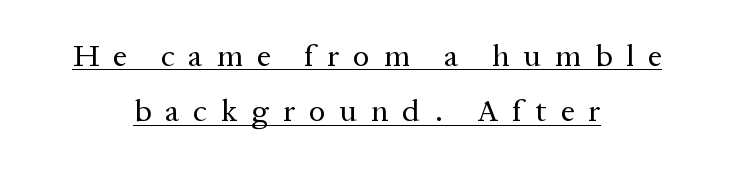
The image shows 31 px regular-weight serif type, upright; set centered, line spacing 1.79x, unusually wide letter spacing (+0.45 em), underlined; medium stroke contrast and a medium x-height.
